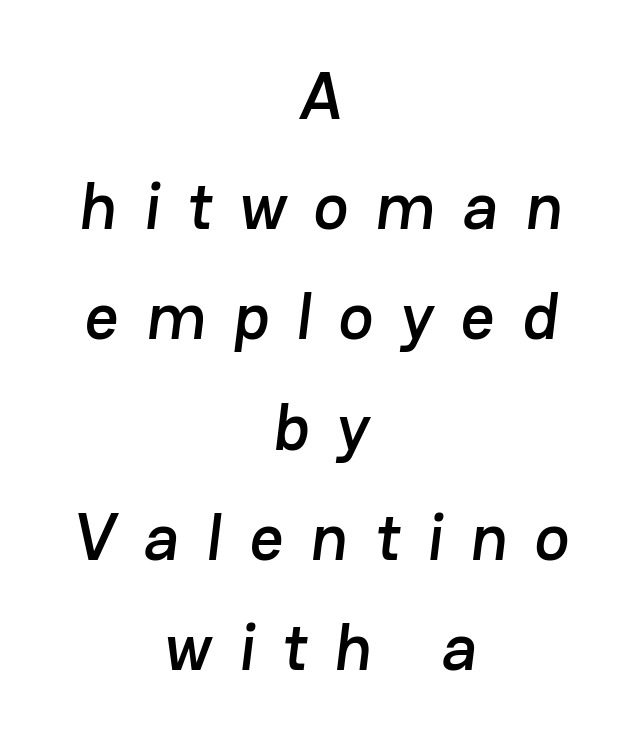
The type family on display is of the sans-serif kind. This rendering widens character spacing well past its baseline value. Note the varied advance widths — an 'i' is clearly narrower than an 'm'. Rows of type keep a routine distance in the vertical direction. Centered paragraph, ragged on both sides.
